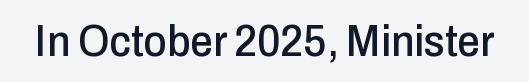
{"serif": "no", "italic": "no", "width": "condensed", "stroke_contrast": "low", "x_height": "medium", "monospaced": "no", "underline": "no", "letter_spacing": "normal", "letter_spacing_em": 0.0, "glyph_px": 45}
